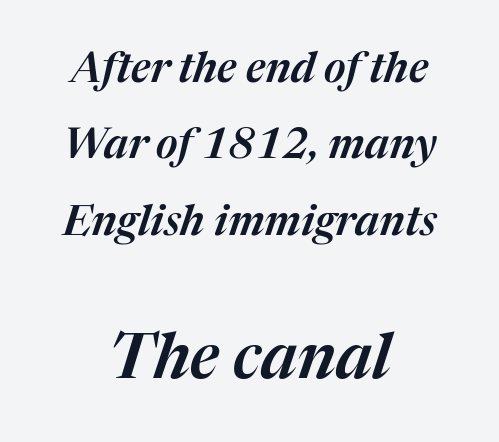
Q: Is the text italic (slanted)? A: Yes, it leans right by about 17 degrees.
Q: Is the text underlined? A: No.
Q: How is the paragraph aligned? A: Centered.
Q: Is the spacing between letters normal or unusually wide? A: Normal.
Q: Which block of text is set in a larger size, the first (top) or the second (bottom)? A: The second (bottom) one.
Q: Width (condensed, normal, or wide)? A: Normal.
Q: Stroke contrast? A: Medium.
Q: x-height? A: Medium.
Q: Monospaced? A: No.
